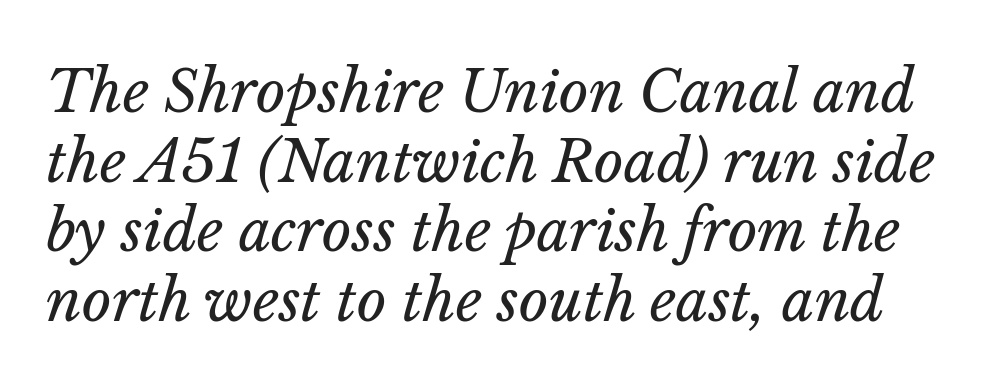
Varying glyph widths throughout — classic text-font behaviour. The typesetting does not lean heavy: it is not bold. Glyph-to-glyph distance matches everyday printed text. Style check: oblique. Plain, unruled lines of type.
